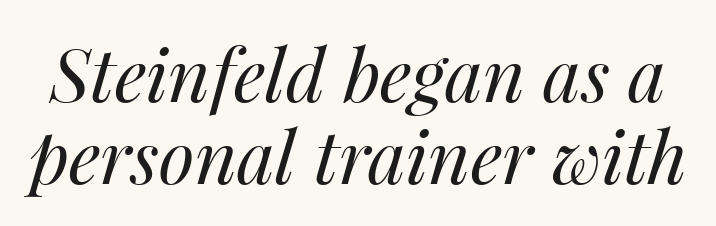
The image shows 73 px regular-weight type, italic (leaning right); set tight line spacing (1.12x), normal letter spacing, not underlined; medium stroke contrast and a medium x-height.
